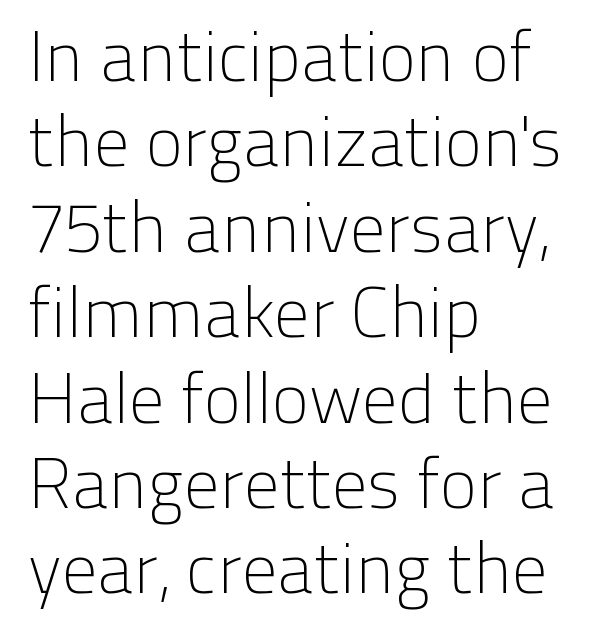
Every stem runs plumb, perpendicular to the baseline. Heaviness? Minimal to ordinary, like unemphasized prose. Note the varied advance widths — an 'i' is clearly narrower than an 'm'. No extra tracking has been applied to these lines. Alignment: flush left.
